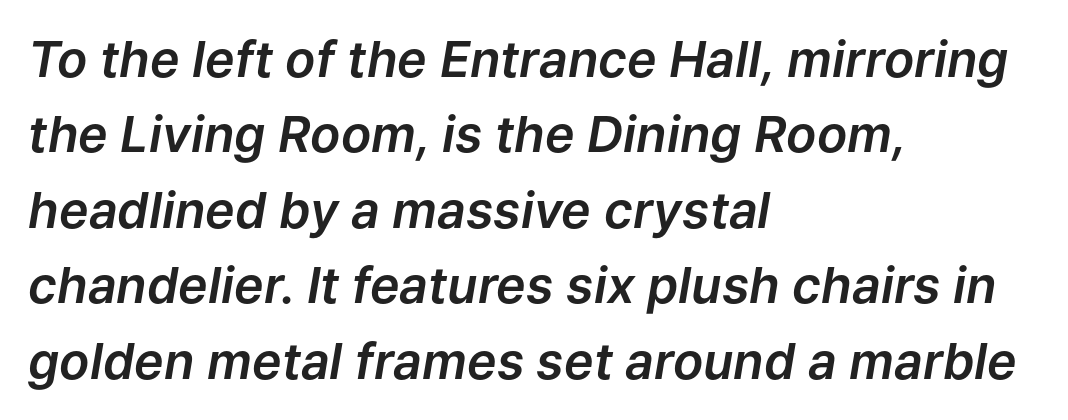
{"italic": "yes", "lean": "right", "slant_degrees": 9, "width": "normal", "stroke_contrast": "low", "x_height": "medium", "monospaced": "no", "underline": "no", "align": "left", "line_spacing": "normal", "line_spacing_ratio": 1.51, "letter_spacing": "normal", "letter_spacing_em": 0.0, "glyph_px": 50}
